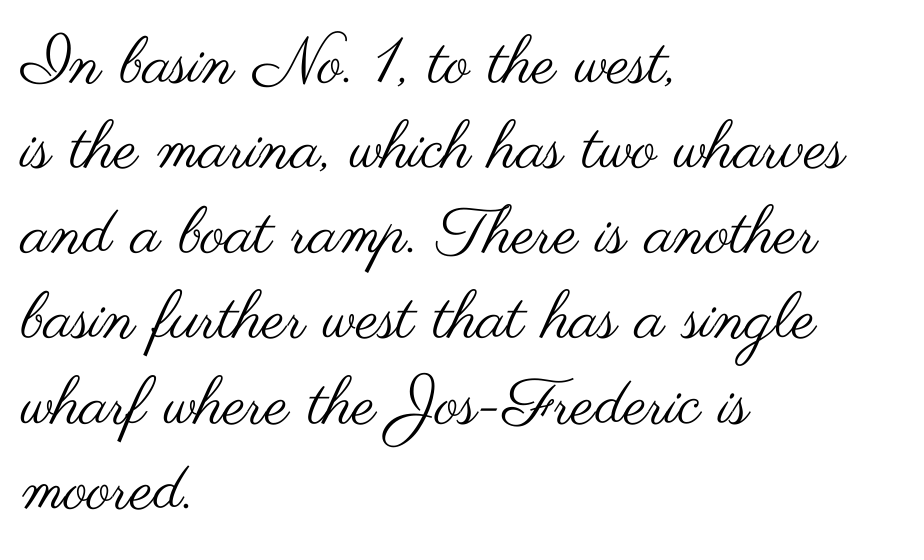
{"serif": "no", "bold": "no", "weight": "regular", "width": "wide", "stroke_contrast": "medium", "x_height": "small", "monospaced": "no", "underline": "no", "align": "left", "line_spacing": "normal", "line_spacing_ratio": 1.31, "letter_spacing": "normal", "letter_spacing_em": 0.0, "glyph_px": 65}
